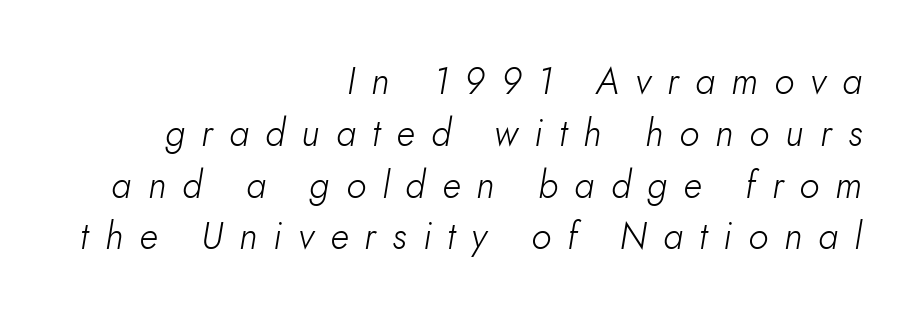
The specimen reads as italic at a glance. The weight tops out at a normal text grade. The block of text has a typical density, with ordinary space between rows. The type is letterspaced generously, with wide tracking. Bare-footed words on every line.
